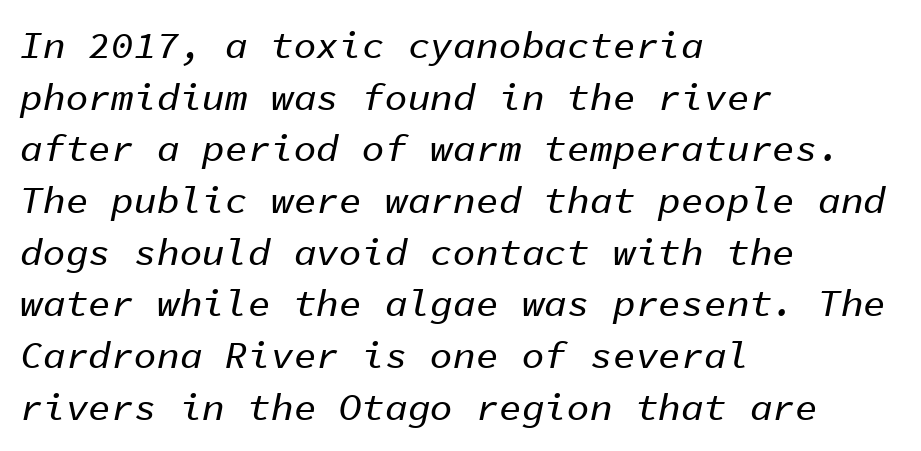
The image shows 38 px text type, italic (leaning right), monospaced; set left-aligned, normal line spacing (1.36x), normal letter spacing, not underlined; low stroke contrast and a medium x-height.
